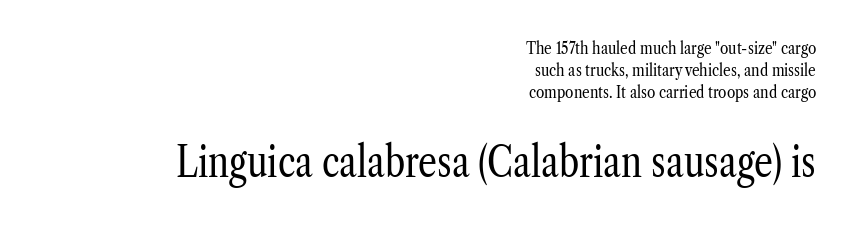
This is serif lettering, the kind often seen in printed books. Which chunk is bigger? The second one — the bottom block dwarfs the top. This sample has the flowing, uneven cadence of proportional lettering. Stems and bowls with no extra thickness — not bold. Alignment: flush right.
